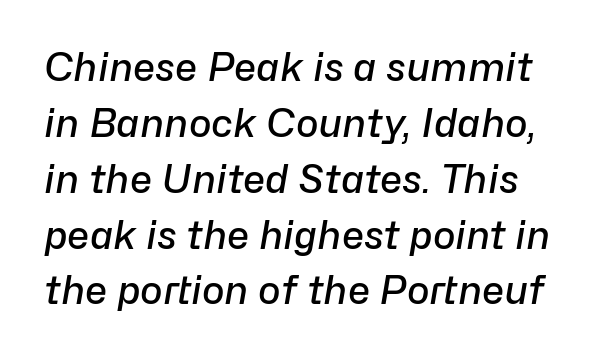
The image shows 38 px semibold type, italic (leaning right); set normal line spacing (1.47x), normal letter spacing, not underlined; low stroke contrast and a medium x-height.
